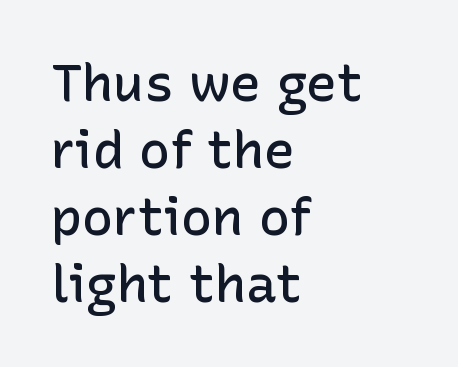
The image shows 52 px semibold sans-serif type, upright; set left-aligned, normal line spacing (1.29x), normal letter spacing, not underlined; low stroke contrast and a medium x-height.
